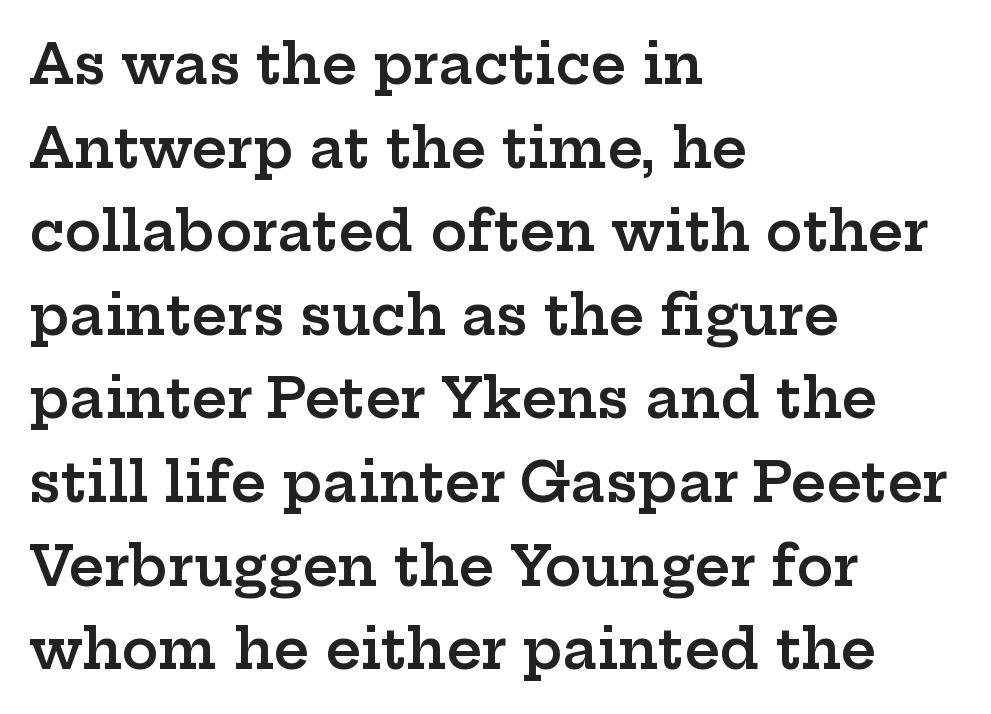
{"serif": "yes", "italic": "no", "bold": "semi", "weight": "semibold", "width": "wide", "stroke_contrast": "low", "x_height": "medium", "monospaced": "no", "underline": "no", "align": "left", "line_spacing": "normal", "line_spacing_ratio": 1.52, "letter_spacing": "normal", "letter_spacing_em": 0.0, "glyph_px": 55}
